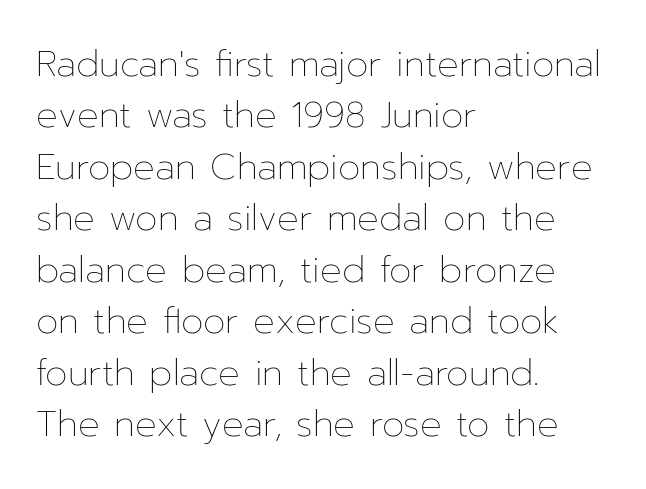
{"italic": "no", "bold": "no", "weight": "thin", "width": "normal", "stroke_contrast": "low", "x_height": "medium", "monospaced": "no", "underline": "no", "align": "left", "line_spacing": "normal", "line_spacing_ratio": 1.43, "letter_spacing": "normal", "letter_spacing_em": 0.0, "glyph_px": 36}
